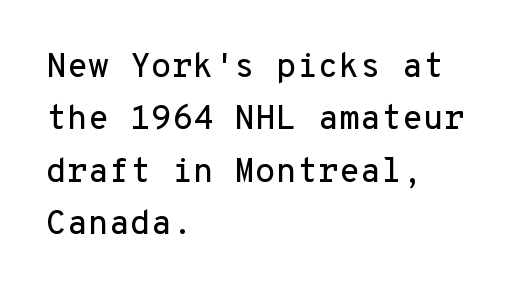
The image shows 34 px sans-serif type, upright, monospaced; set left-aligned, normal line spacing (1.54x), normal letter spacing, not underlined; low stroke contrast and a medium x-height.
